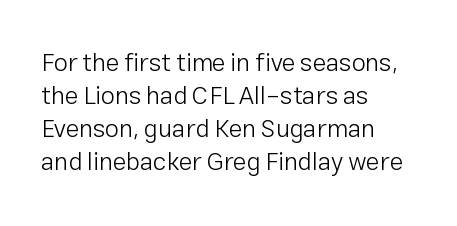
{"italic": "no", "bold": "no", "underline": "no", "align": "left", "line_spacing": "normal", "line_spacing_ratio": 1.32, "letter_spacing": "normal", "letter_spacing_em": 0.0, "glyph_px": 25}
